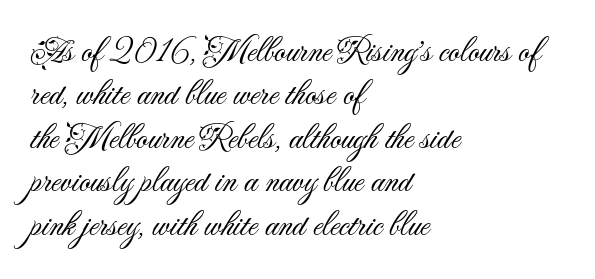
The characters display no serif detailing; their extremities are plain. Counters stay open thanks to moderate or lighter strokes. Nobody drew a line under any word here. Typeset ragged right — the left edge is the straight one. Letter spacing: default. The letters advance in unequal steps, a hallmark of proportional type.
